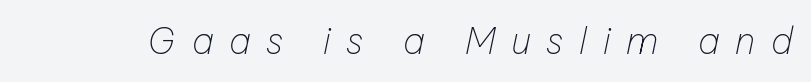
The image shows 36 px thin type, italic (leaning right); set unusually wide letter spacing (+0.44 em), not underlined; low stroke contrast and a medium x-height.
